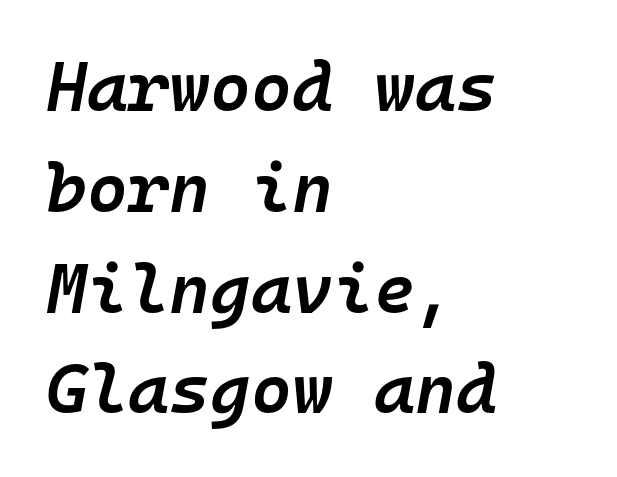
The lettering tilts uniformly, giving the passage an italic look. Reading down the block, your eye returns to a fixed left position each line. Clear beneath every line of the passage. A typesetter would call this monospace, since all characters share one set width. The passage shown stacks its lines at a standard gap. Letter spacing: default.
